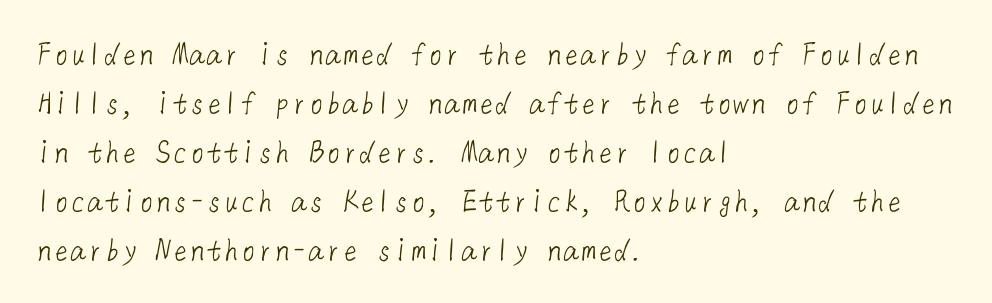
Q: Is the text bold? A: No.
Q: Is the typeface a serif or a sans-serif typeface? A: Sans-serif.
Q: Is the text underlined? A: No.
Q: How is the paragraph aligned? A: Left-aligned.
Q: Is the spacing between letters normal or unusually wide? A: Normal.
Q: Is the spacing between lines tight, normal or loose? A: Normal.
Q: Width (condensed, normal, or wide)? A: Normal.
Q: Stroke contrast? A: Low.
Q: x-height? A: Medium.
